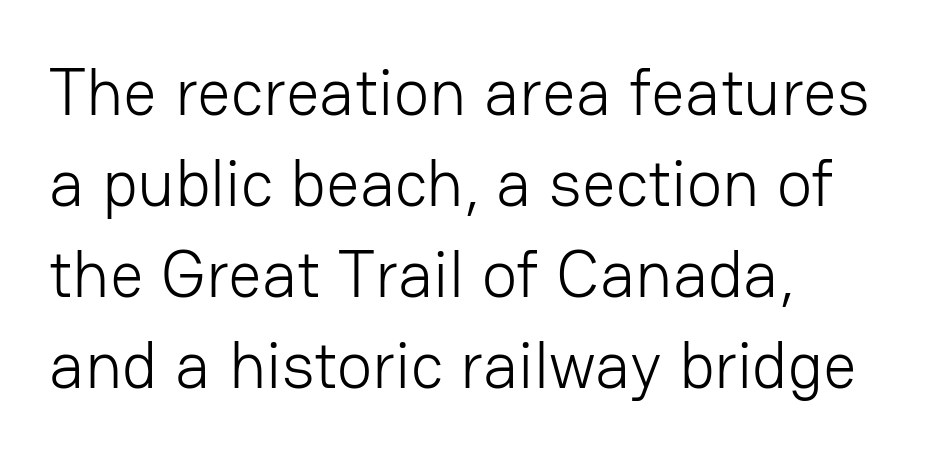
The typography opts for an upright posture over an oblique one. The designer went with a sans here, leaving each stem footless. A bare baseline throughout the passage. The passage shown stacks its lines at a standard gap. A light-to-regular cut is what we see here.
